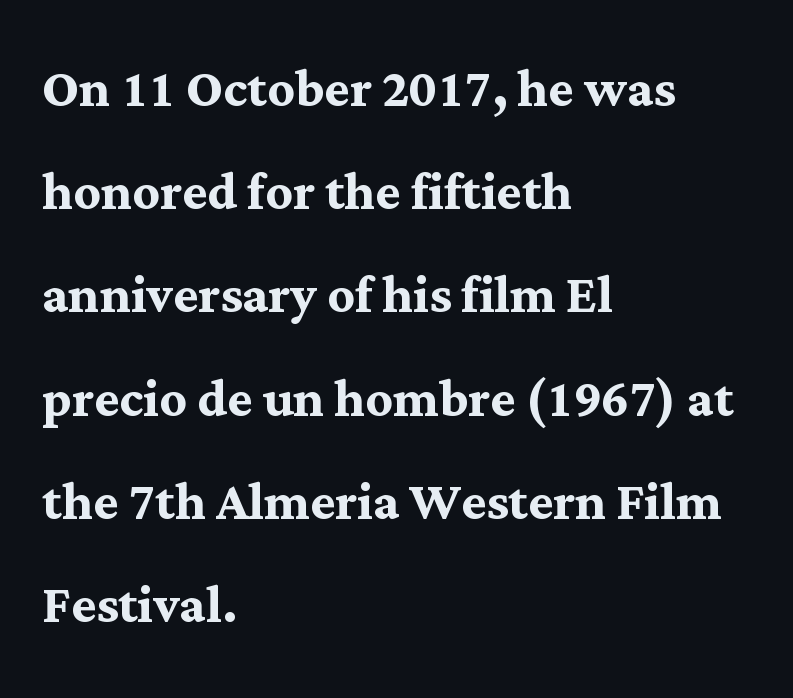
Q: Is the text bold? A: Yes.
Q: Is the text italic (slanted)? A: No, it is upright.
Q: Is the typeface a serif or a sans-serif typeface? A: Serif.
Q: Is the text underlined? A: No.
Q: How is the paragraph aligned? A: Left-aligned.
Q: Is the spacing between letters normal or unusually wide? A: Normal.
Q: Is the spacing between lines tight, normal or loose? A: Normal.
Q: Width (condensed, normal, or wide)? A: Normal.
Q: Stroke contrast? A: Medium.
Q: x-height? A: Medium.
Q: Monospaced? A: No.
